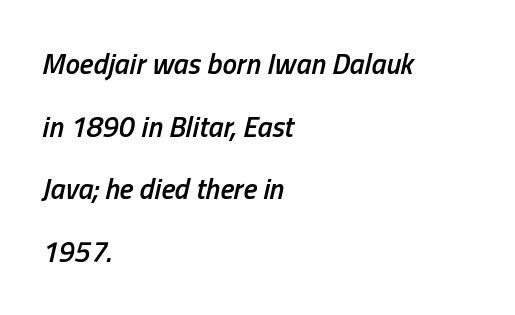
The image shows 29 px semibold, condensed type, italic (leaning right); set left-aligned, loose line spacing (2.16x), normal letter spacing, not underlined; low stroke contrast and a medium x-height.
